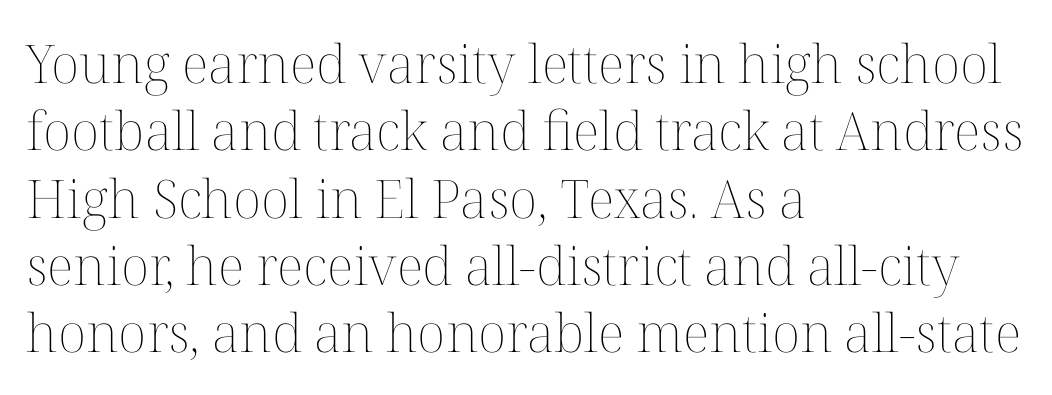
Q: Is the text bold? A: No.
Q: Is the text italic (slanted)? A: No, it is upright.
Q: Is the text underlined? A: No.
Q: How is the paragraph aligned? A: Left-aligned.
Q: Is the spacing between letters normal or unusually wide? A: Normal.
Q: Is the spacing between lines tight, normal or loose? A: Normal.
Q: Width (condensed, normal, or wide)? A: Normal.
Q: Stroke contrast? A: Medium.
Q: x-height? A: Medium.
Q: Monospaced? A: No.
